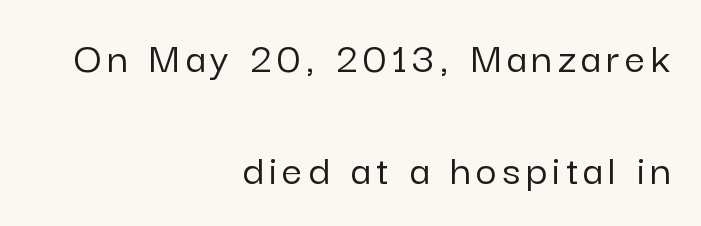
Q: Is the text italic (slanted)? A: No, it is upright.
Q: Is the typeface a serif or a sans-serif typeface? A: Sans-serif.
Q: Is the text underlined? A: No.
Q: How is the paragraph aligned? A: Right-aligned.
Q: Is the spacing between lines tight, normal or loose? A: Loose.
Q: Width (condensed, normal, or wide)? A: Normal.
Q: Stroke contrast? A: Low.
Q: x-height? A: Medium.
Q: Monospaced? A: No.
